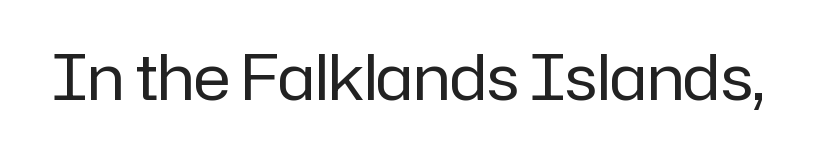
The passage shown is not bold in any degree. Honestly, the letter spacing is just normal — you wouldn't notice it. The characters display no serif detailing; their extremities are plain. Note the varied advance widths — an 'i' is clearly narrower than an 'm'. Letters rest on an invisible, unmarked baseline.
